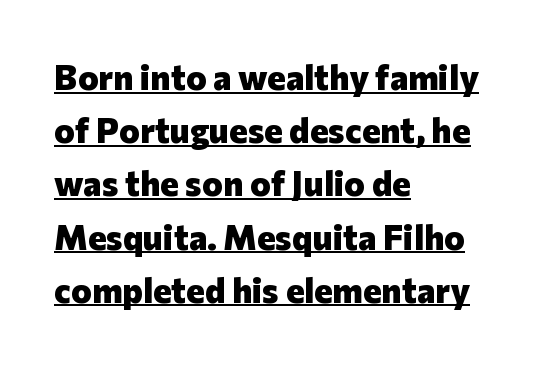
The image shows 35 px heavy sans-serif type, upright; set left-aligned, normal line spacing (1.52x), normal letter spacing, underlined; low stroke contrast and a medium x-height.
